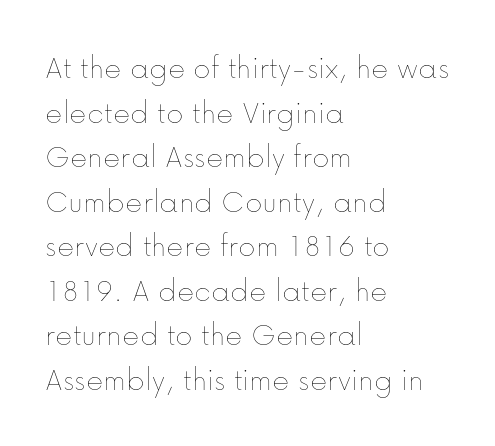
The image shows 33 px thin type, upright; set left-aligned, normal line spacing (1.35x), normal letter spacing, not underlined; low stroke contrast and a medium x-height.
